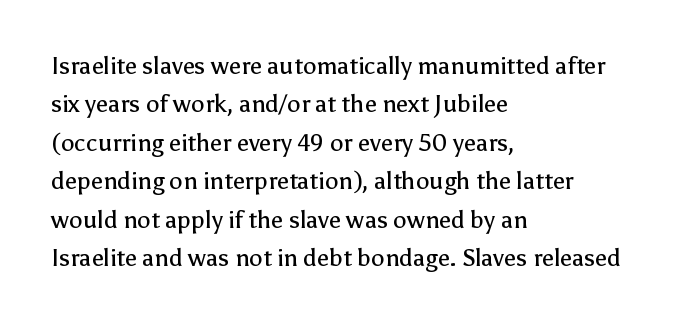
Plain, unruled lines of type. No heavy texture on the line: the type isn't bold. Look at the tracking — it's just the regular setting, nothing added. The axis of the letterforms is exactly vertical. The rows are spaced the way most documents space them.
